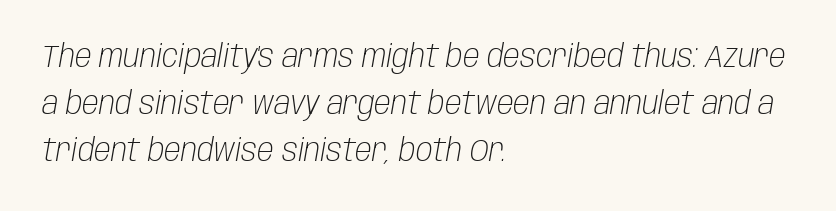
{"italic": "yes", "lean": "right", "slant_degrees": 10, "bold": "no", "weight": "light", "width": "condensed", "stroke_contrast": "low", "x_height": "large", "monospaced": "no", "underline": "no", "align": "left", "line_spacing": "normal", "line_spacing_ratio": 1.51, "letter_spacing": "normal", "letter_spacing_em": 0.0, "glyph_px": 31}
